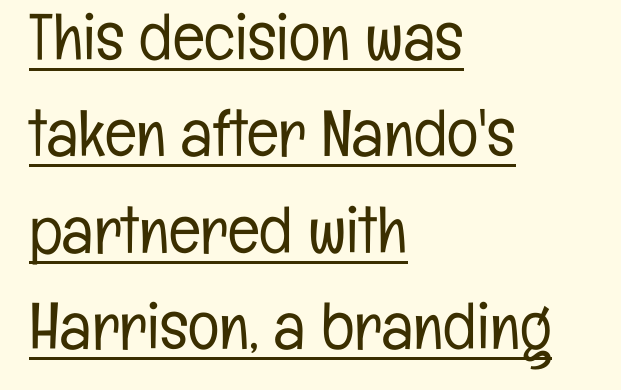
This is underlined copy, the kind a proofreader might mark for attention. The font family rendered here belongs to the sans-serif group. Caption: multi-line text, flush left, ragged right. No letter is thick-stroked: the sample isn't bold. The vertical gap from one line to the next is medium.
